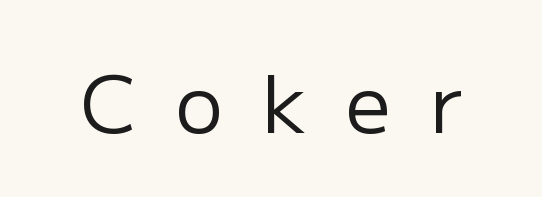
The image shows 79 px regular-weight sans-serif type, upright; set unusually wide letter spacing (+0.49 em), not underlined; low stroke contrast and a medium x-height.
